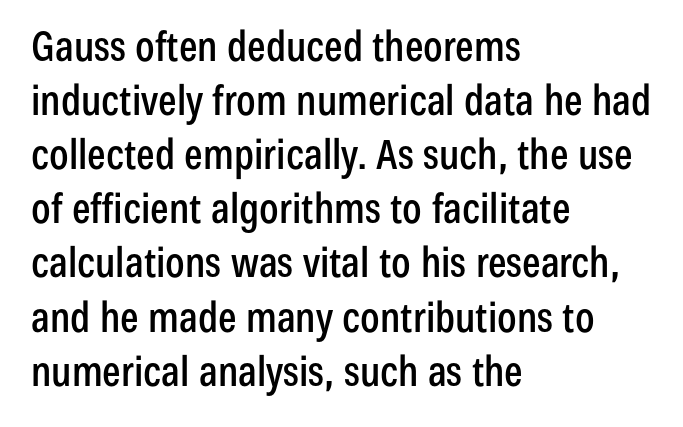
The image shows 41 px condensed sans-serif type, upright; set left-aligned, normal line spacing (1.32x), normal letter spacing, not underlined; low stroke contrast and a medium x-height.
